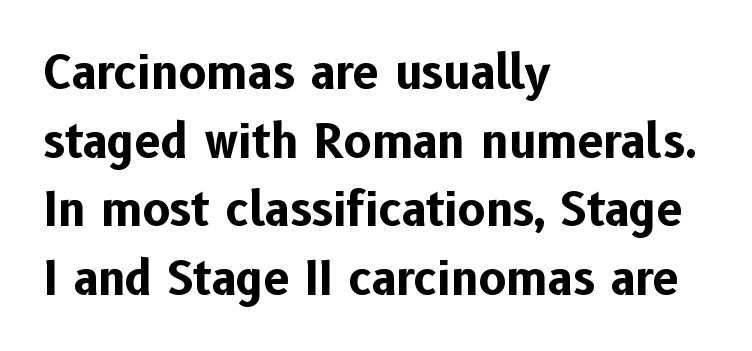
{"serif": "no", "italic": "no", "bold": "yes", "weight": "bold", "width": "normal", "stroke_contrast": "low", "x_height": "medium", "monospaced": "no", "underline": "no", "align": "left", "line_spacing": "normal", "line_spacing_ratio": 1.49, "letter_spacing": "normal", "letter_spacing_em": 0.0, "glyph_px": 46}
